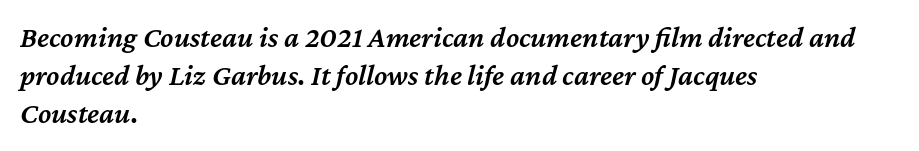
{"italic": "yes", "lean": "right", "slant_degrees": 12, "bold": "semi", "weight": "semibold", "width": "normal", "stroke_contrast": "medium", "x_height": "medium", "monospaced": "no", "underline": "no", "align": "left", "line_spacing": "normal", "line_spacing_ratio": 1.27, "letter_spacing": "normal", "letter_spacing_em": 0.0, "glyph_px": 30}
